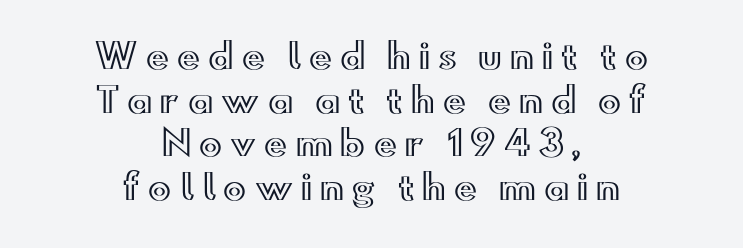
The image shows 34 px wide type, upright; set centered, normal line spacing (1.28x), unusually wide letter spacing (+0.24 em), not underlined; a small x-height.
